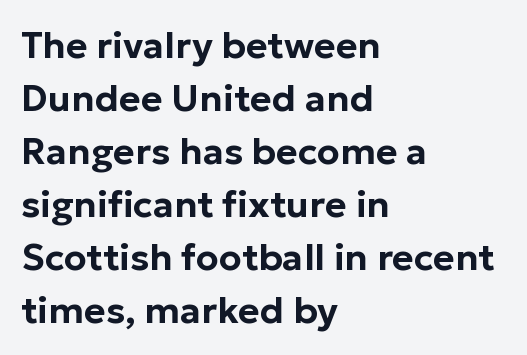
Q: Is the text italic (slanted)? A: No, it is upright.
Q: Is the typeface a serif or a sans-serif typeface? A: Sans-serif.
Q: Is the text underlined? A: No.
Q: How is the paragraph aligned? A: Left-aligned.
Q: Is the spacing between letters normal or unusually wide? A: Normal.
Q: Is the spacing between lines tight, normal or loose? A: Normal.
Q: Width (condensed, normal, or wide)? A: Normal.
Q: Stroke contrast? A: Low.
Q: x-height? A: Medium.
Q: Monospaced? A: No.
